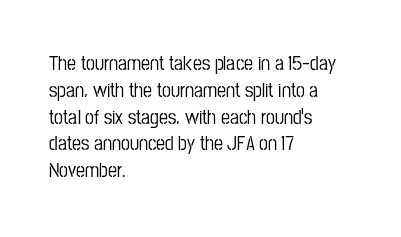
{"italic": "no", "underline": "no", "align": "left", "line_spacing": "normal", "line_spacing_ratio": 1.34, "letter_spacing": "normal", "letter_spacing_em": 0.0, "glyph_px": 20}
